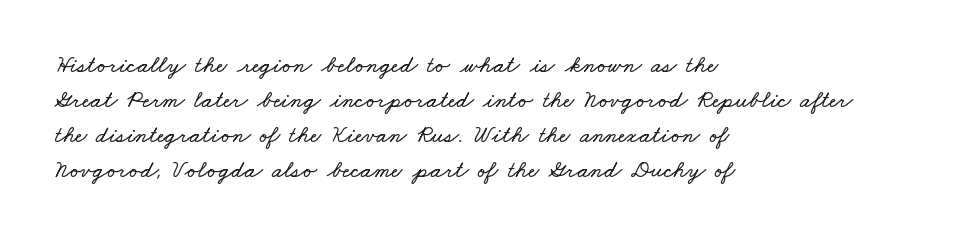
{"underline": "no", "align": "left", "line_spacing": "normal", "line_spacing_ratio": 1.46, "letter_spacing": "normal", "letter_spacing_em": 0.0, "glyph_px": 24}
